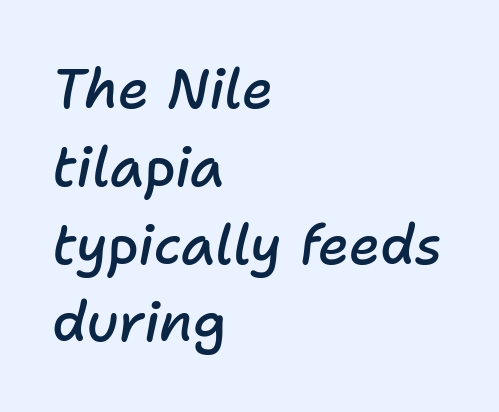
The image shows 54 px semibold type, italic (leaning right); set left-aligned, normal line spacing (1.44x), normal letter spacing, not underlined; low stroke contrast and a medium x-height.
